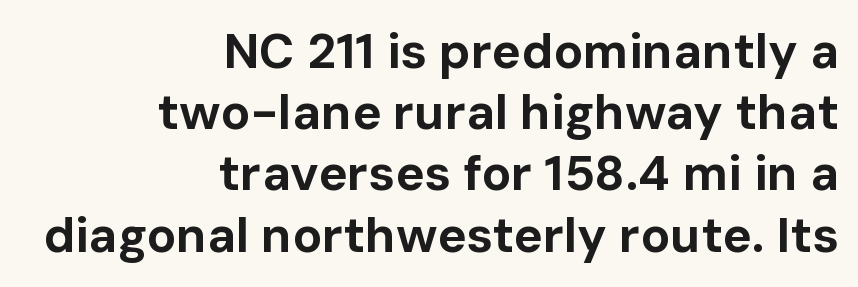
Looks like regular typesetting: each glyph gets only the width it needs. The lines sit at an ordinary, default distance from one another. Typesetter's note: full bold, strokes at maximum text heaviness. No feet cap the strokes, marking this as sans-serif type. The passage is arranged like a letterhead date or caption credit — flush right. Lines of text with bare space underneath.
